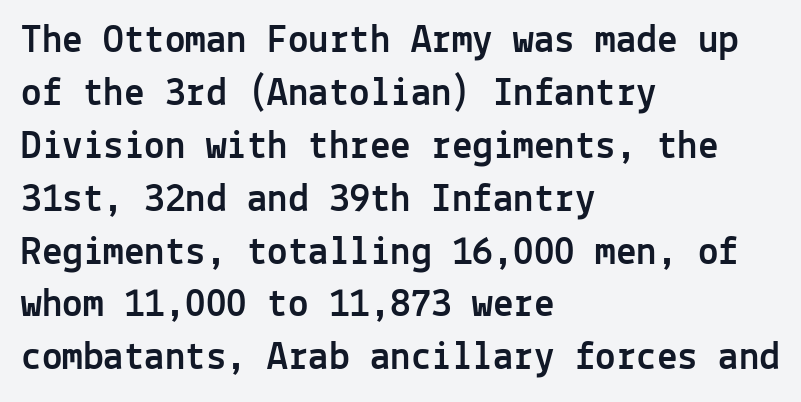
Q: Is the text italic (slanted)? A: No, it is upright.
Q: Is the typeface a serif or a sans-serif typeface? A: Sans-serif.
Q: Is the text underlined? A: No.
Q: How is the paragraph aligned? A: Left-aligned.
Q: Is the spacing between letters normal or unusually wide? A: Normal.
Q: Is the spacing between lines tight, normal or loose? A: Normal.
Q: Width (condensed, normal, or wide)? A: Normal.
Q: x-height? A: Medium.
Q: Monospaced? A: Yes.
